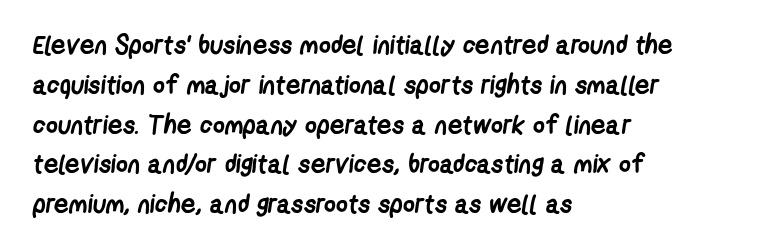
{"bold": "yes", "underline": "no", "align": "left", "line_spacing": "normal", "line_spacing_ratio": 1.53, "letter_spacing": "normal", "letter_spacing_em": 0.0, "glyph_px": 26}
